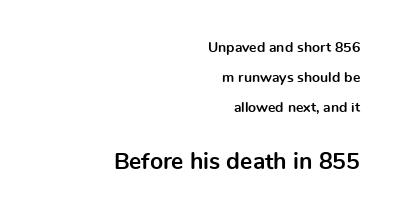
The image shows 23 px bold type, upright; set right-aligned, loose line spacing (2.14x), normal letter spacing, not underlined; the second (bottom) block is 1.64x larger.
